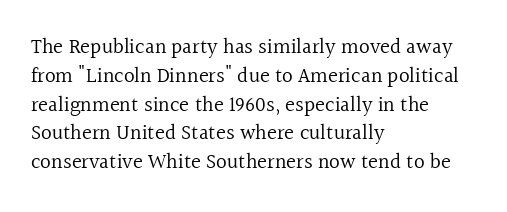
Q: Is the text bold? A: No.
Q: Is the text italic (slanted)? A: No, it is upright.
Q: Is the text underlined? A: No.
Q: How is the paragraph aligned? A: Left-aligned.
Q: Is the spacing between letters normal or unusually wide? A: Normal.
Q: Is the spacing between lines tight, normal or loose? A: Normal.
